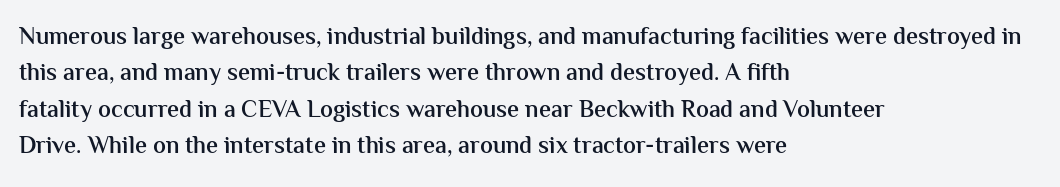
Q: Is the text bold? A: Semi-bold.
Q: Is the text italic (slanted)? A: No, it is upright.
Q: Is the text underlined? A: No.
Q: How is the paragraph aligned? A: Left-aligned.
Q: Is the spacing between letters normal or unusually wide? A: Normal.
Q: Is the spacing between lines tight, normal or loose? A: Normal.
